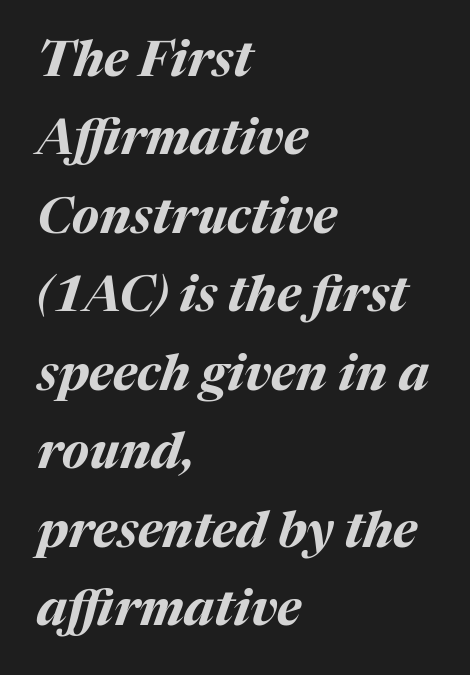
The image shows 50 px bold type, italic (leaning right); set left-aligned, normal line spacing (1.57x), normal letter spacing, not underlined; medium stroke contrast and a medium x-height.
